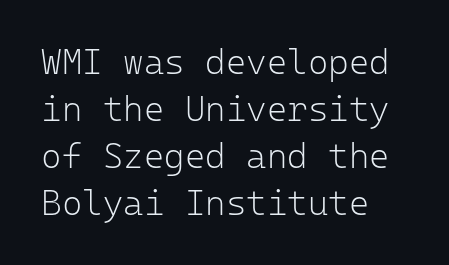
The image shows 35 px light sans-serif type, upright, monospaced; set left-aligned, normal line spacing (1.34x), normal letter spacing, not underlined; low stroke contrast and a medium x-height.
